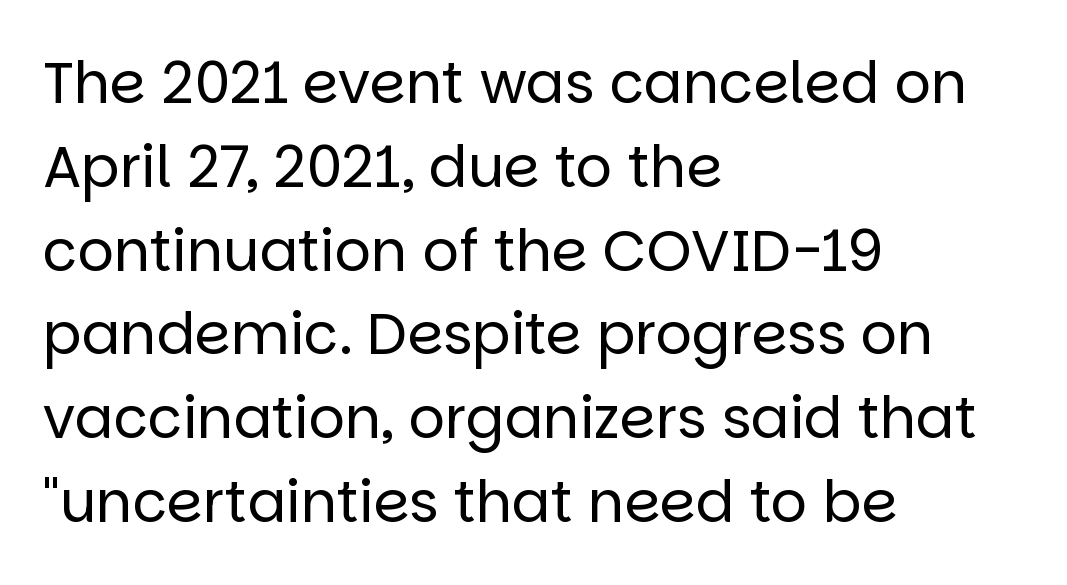
Q: Is the text bold? A: No.
Q: Is the text italic (slanted)? A: No, it is upright.
Q: Is the typeface a serif or a sans-serif typeface? A: Sans-serif.
Q: Is the text underlined? A: No.
Q: How is the paragraph aligned? A: Left-aligned.
Q: Is the spacing between letters normal or unusually wide? A: Normal.
Q: Is the spacing between lines tight, normal or loose? A: Normal.
Q: Width (condensed, normal, or wide)? A: Normal.
Q: Stroke contrast? A: Low.
Q: x-height? A: Large.
Q: Monospaced? A: No.
